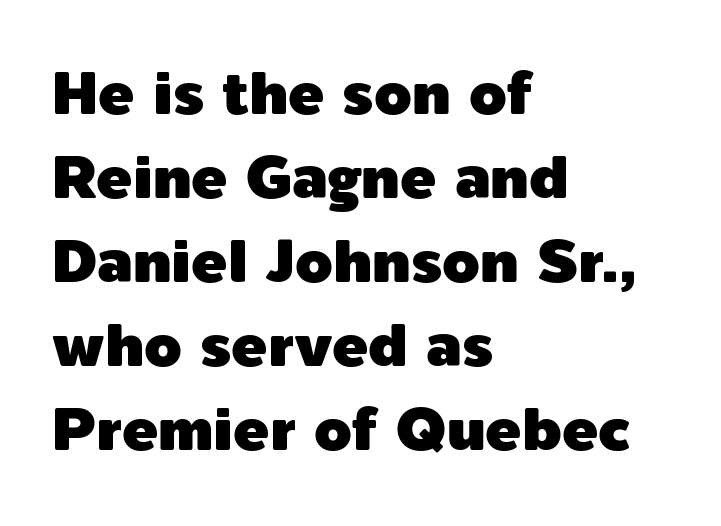
Is the block centered? No — it sits flush against the left margin. Are there feet on the stems? There aren't — it's a sans. Looks like regular typesetting: each glyph gets only the width it needs. Do the letters lean? They stand straight.
